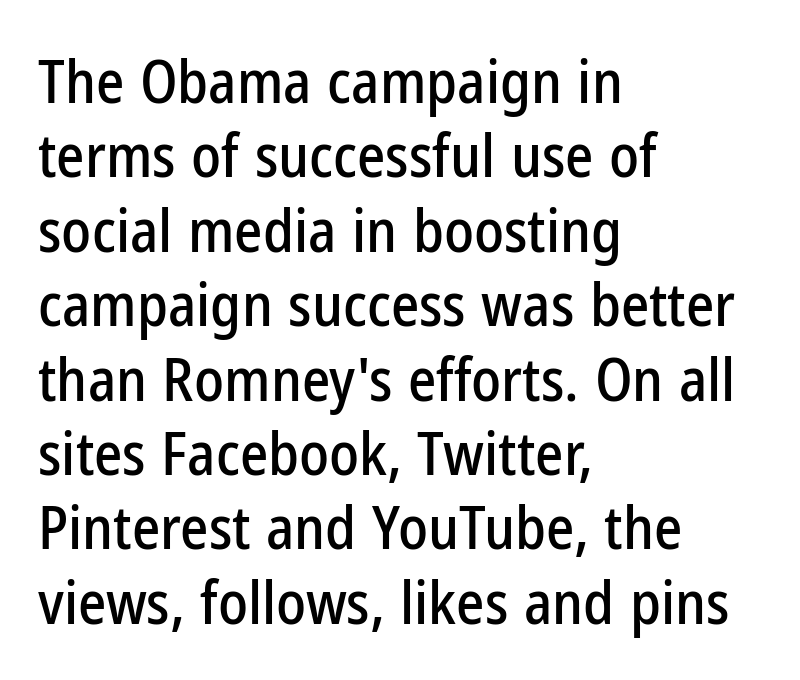
The image shows 60 px condensed sans-serif type, upright; set left-aligned, line spacing 1.24x, normal letter spacing, not underlined; low stroke contrast and a medium x-height.
